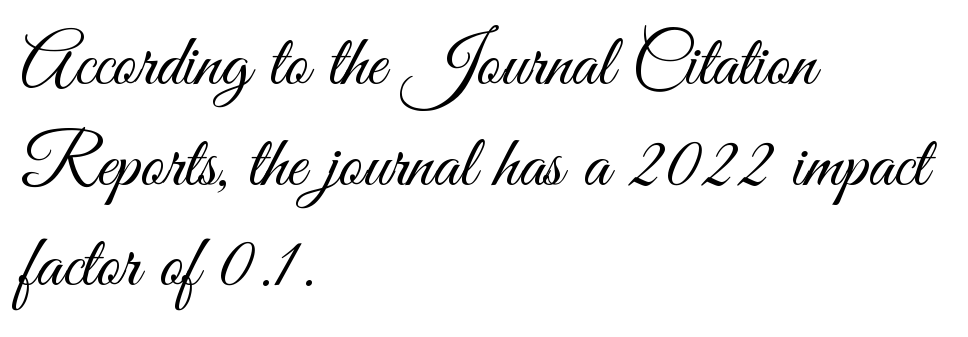
Q: Is the text bold? A: No.
Q: Is the text italic (slanted)? A: Yes.
Q: Is the typeface a serif or a sans-serif typeface? A: Sans-serif.
Q: Is the text underlined? A: No.
Q: How is the paragraph aligned? A: Left-aligned.
Q: Is the spacing between letters normal or unusually wide? A: Normal.
Q: Is the spacing between lines tight, normal or loose? A: Normal.
Q: Width (condensed, normal, or wide)? A: Condensed.
Q: Stroke contrast? A: Medium.
Q: x-height? A: Small.
Q: Monospaced? A: No.
